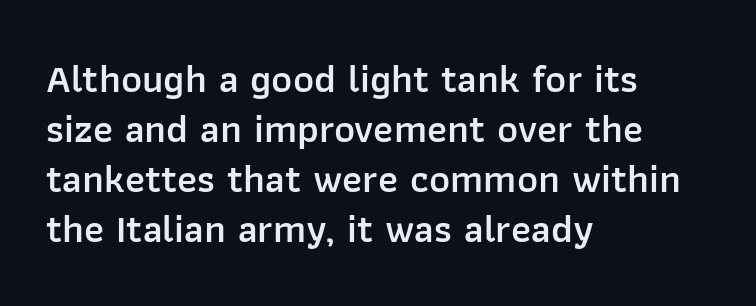
{"serif": "no", "italic": "no", "bold": "semi", "weight": "semibold", "width": "normal", "stroke_contrast": "low", "x_height": "medium", "monospaced": "no", "underline": "no", "align": "left", "line_spacing": "normal", "line_spacing_ratio": 1.25, "letter_spacing": "normal", "letter_spacing_em": 0.0, "glyph_px": 40}
